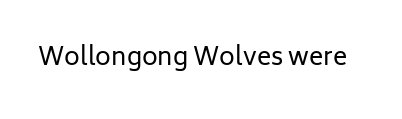
{"italic": "no", "bold": "no", "underline": "no", "letter_spacing": "normal", "letter_spacing_em": 0.0, "glyph_px": 24}
